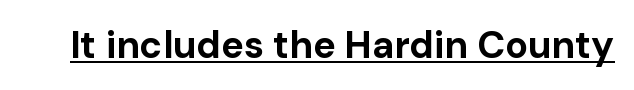
Q: Is the text bold? A: Yes.
Q: Is the text italic (slanted)? A: No, it is upright.
Q: Is the typeface a serif or a sans-serif typeface? A: Sans-serif.
Q: Is the text underlined? A: Yes.
Q: Is the spacing between letters normal or unusually wide? A: Normal.
Q: Width (condensed, normal, or wide)? A: Normal.
Q: Stroke contrast? A: Low.
Q: x-height? A: Medium.
Q: Monospaced? A: No.
